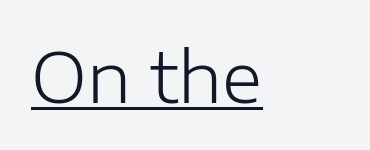
Quick note: underline on. Classification — sans serif. Weight class: somewhere from thin through regular. Note the varied advance widths — an 'i' is clearly narrower than an 'm'.
